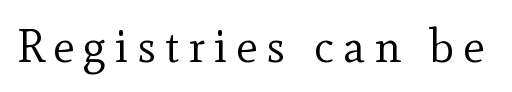
The image shows 46 px regular-weight serif type, upright; set not underlined; a small x-height.
